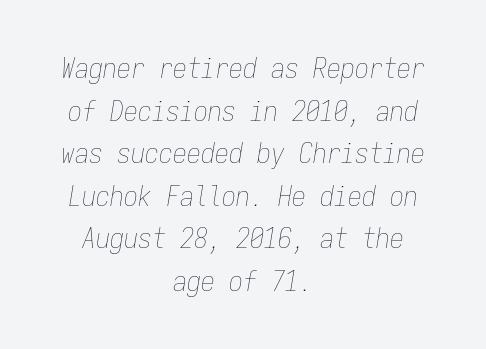
Q: Is the text bold? A: No.
Q: Is the text italic (slanted)? A: Yes, it leans right by about 9 degrees.
Q: Is the text underlined? A: No.
Q: How is the paragraph aligned? A: Centered.
Q: Is the spacing between letters normal or unusually wide? A: Normal.
Q: Is the spacing between lines tight, normal or loose? A: Normal.
Q: Width (condensed, normal, or wide)? A: Condensed.
Q: Stroke contrast? A: Low.
Q: x-height? A: Medium.
Q: Monospaced? A: Yes.
